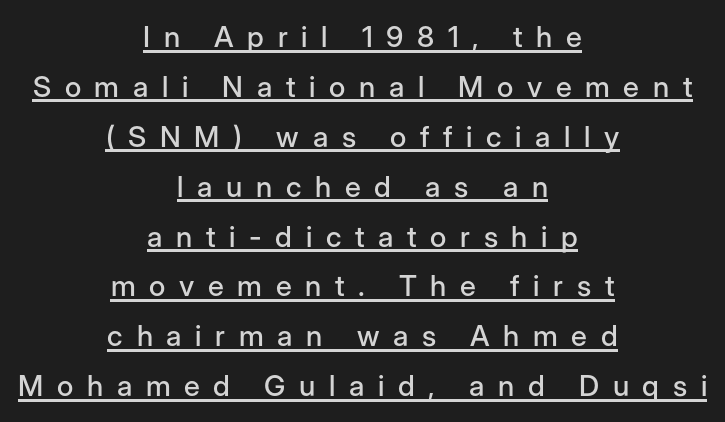
The image shows 29 px sans-serif type, upright; set centered, line spacing 1.72x, unusually wide letter spacing (+0.47 em), underlined; low stroke contrast and a medium x-height.
